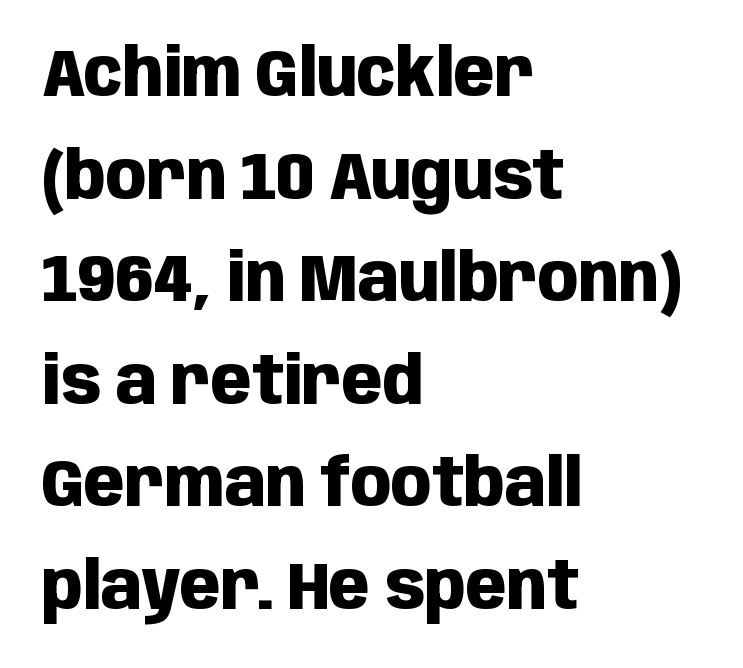
A bare baseline throughout the passage. Serifs: no, the terminals of the letterforms are clean. The passage shown is emphatically bold. The face used here is rendered with its standard letterfit.
